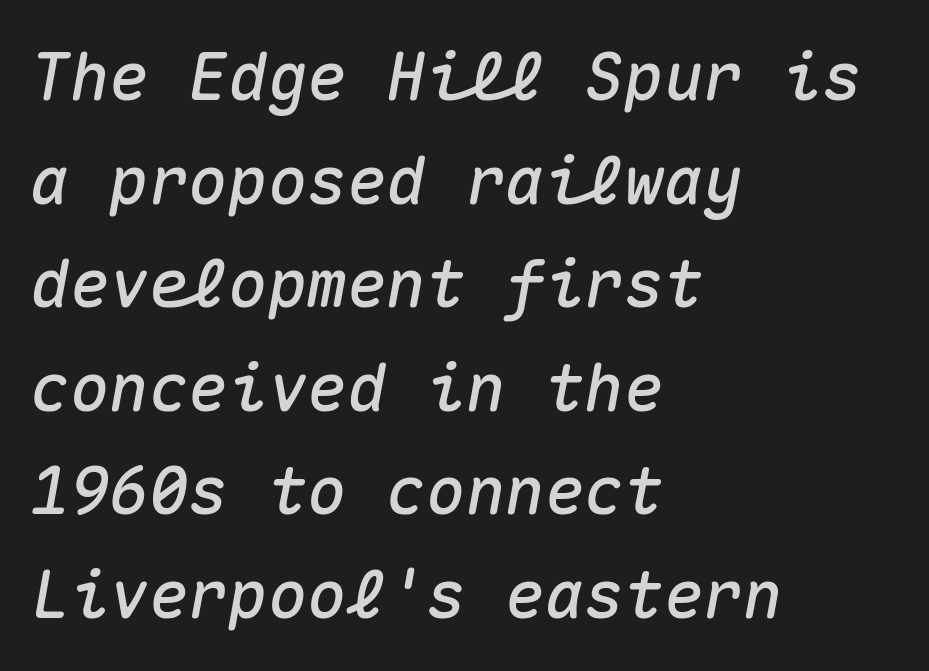
Q: Is the text italic (slanted)? A: Yes, it leans right by about 10 degrees.
Q: Is the text underlined? A: No.
Q: How is the paragraph aligned? A: Left-aligned.
Q: Is the spacing between letters normal or unusually wide? A: Normal.
Q: Is the spacing between lines tight, normal or loose? A: Normal.
Q: Width (condensed, normal, or wide)? A: Normal.
Q: Stroke contrast? A: Medium.
Q: x-height? A: Medium.
Q: Monospaced? A: Yes.
